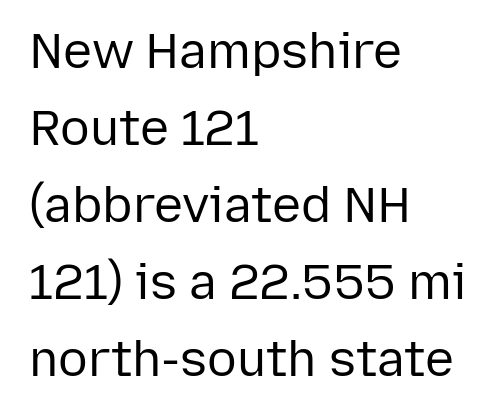
Short and long lines alike share a common starting point at left. A typesetter would mark this as roman, not italic. Weight: regular or lighter. The lines sit at an ordinary, default distance from one another. These lines are rendered in a variable-pitch font. In terms of letterform style, serifs are entirely absent.
